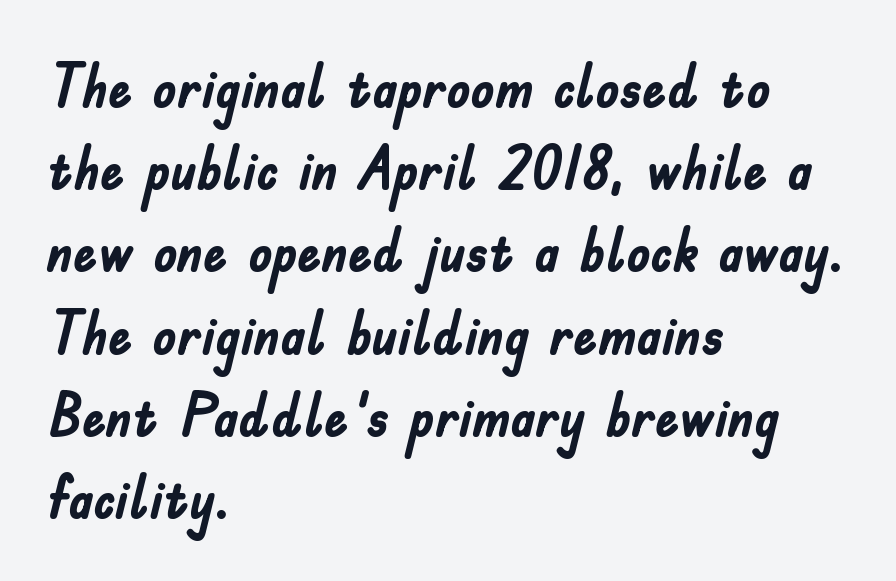
The setting favours the left margin, as ordinary paragraphs usually do. The letters sit at their default tracking, neither squeezed nor spread. The glyphs in this specimen are sans serif. The letters advance in unequal steps, a hallmark of proportional type. The strip under each line holds only bare page. On the weight axis this lands at bold, roughly 700.
